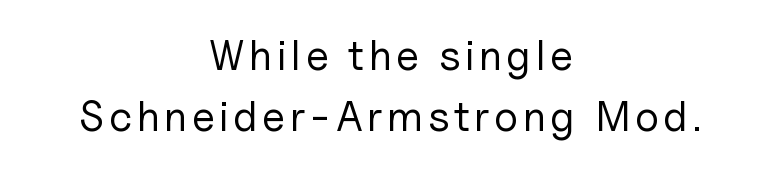
The image shows 42 px regular-weight sans-serif type, upright; set centered, normal line spacing (1.46x), not underlined; low stroke contrast and a medium x-height.
